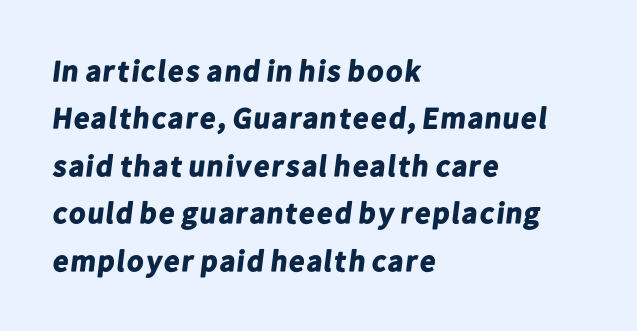
Only glyphs here, with clear space below each row. Is there much room between lines? A standard amount, neither cramped nor airy. Serifs: no, the terminals of the letterforms are clean. Left-aligned paragraph, ragged on the right. Looks like regular typesetting: each glyph gets only the width it needs. Weight check: bold — yes, fully.
